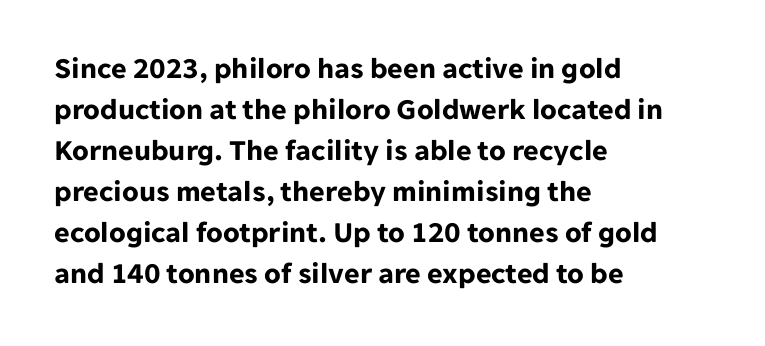
Q: Is the text bold? A: Yes.
Q: Is the text italic (slanted)? A: No, it is upright.
Q: Is the typeface a serif or a sans-serif typeface? A: Sans-serif.
Q: Is the text underlined? A: No.
Q: How is the paragraph aligned? A: Left-aligned.
Q: Is the spacing between letters normal or unusually wide? A: Normal.
Q: Is the spacing between lines tight, normal or loose? A: Normal.
Q: Width (condensed, normal, or wide)? A: Normal.
Q: Stroke contrast? A: Low.
Q: x-height? A: Medium.
Q: Monospaced? A: No.
